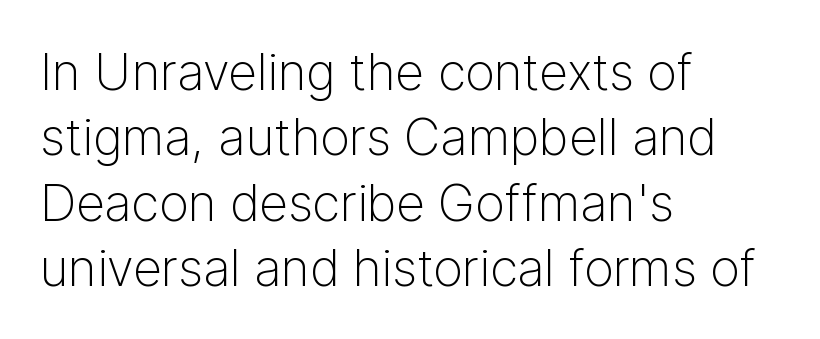
You could not count columns in this text — the font is proportionally spaced. A bare baseline throughout the passage. Think standard paragraph weight, or any step lighter than that. Tracking here is standard; glyphs follow each other at the usual distance. Rows of type keep a routine distance in the vertical direction.
